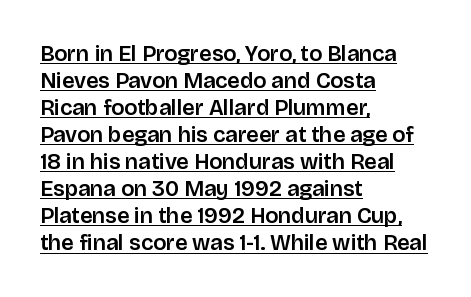
{"italic": "no", "underline": "yes", "align": "left", "line_spacing_ratio": 1.23, "letter_spacing": "normal", "letter_spacing_em": 0.0, "glyph_px": 22}
